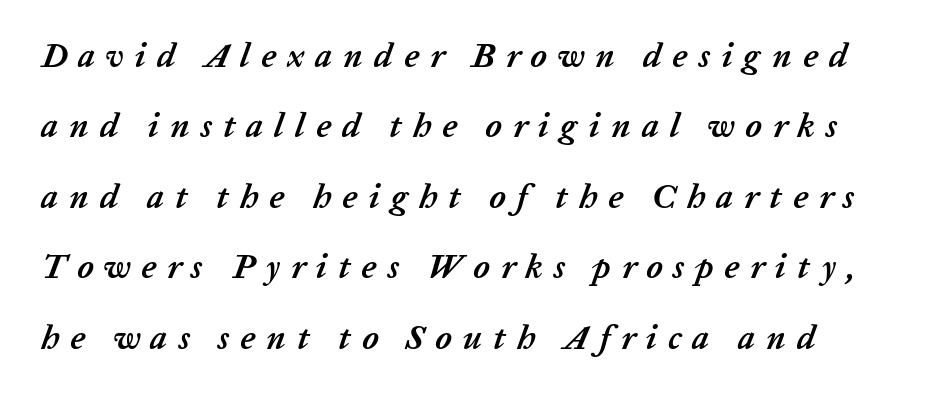
{"italic": "yes", "lean": "right", "slant_degrees": 20, "bold": "yes", "weight": "semibold", "width": "normal", "stroke_contrast": "low", "x_height": "medium", "monospaced": "no", "underline": "no", "line_spacing": "loose", "line_spacing_ratio": 2.07, "letter_spacing": "wide", "letter_spacing_em": 0.32, "glyph_px": 34}
